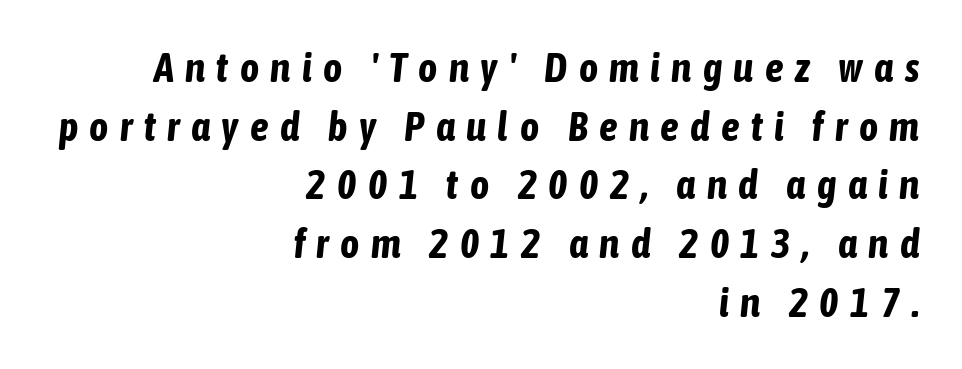
The block of text has a typical density, with ordinary space between rows. Chunky letters — that's bold for sure. The face used here is rendered with a markedly widened letterfit. The passage shown is not underscored anywhere. Alignment: flush right. The glyphs look as if they've been sheared to an angle.
